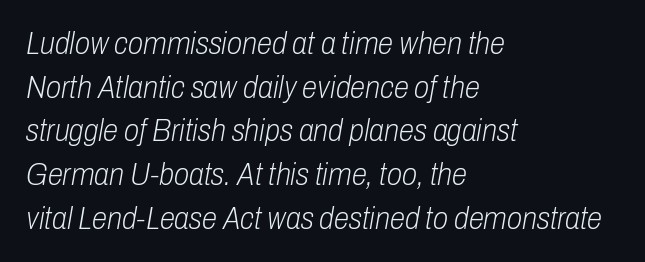
Each new line begins a customary step beneath the previous one. Clear beneath every line of the passage. Each line starts at the same left margin while the right side varies. On a weight scale, this lands at 450 or below. In terms of posture, this sample is oblique.
